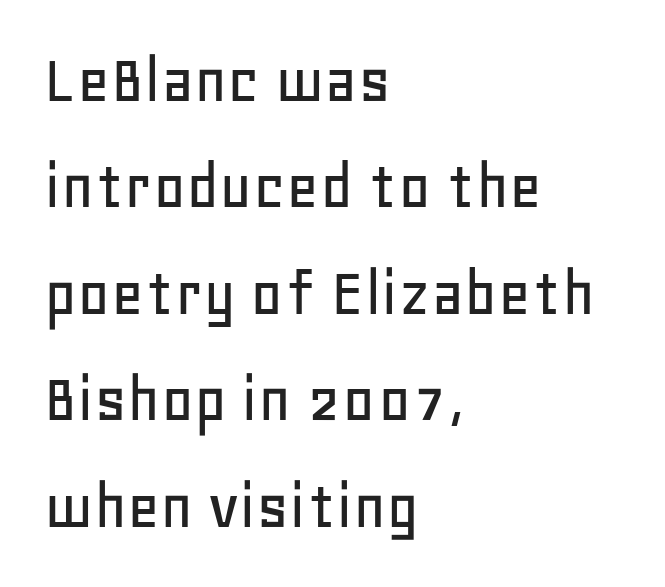
Q: Is the text italic (slanted)? A: No, it is upright.
Q: Is the typeface a serif or a sans-serif typeface? A: Sans-serif.
Q: Is the text underlined? A: No.
Q: How is the paragraph aligned? A: Left-aligned.
Q: Is the spacing between letters normal or unusually wide? A: Normal.
Q: Is the spacing between lines tight, normal or loose? A: Normal.
Q: Width (condensed, normal, or wide)? A: Normal.
Q: Stroke contrast? A: Low.
Q: x-height? A: Large.
Q: Monospaced? A: No.
